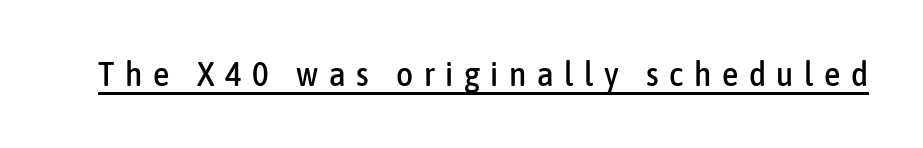
This rendering widens character spacing well past its baseline value. This is the regular roman posture of the typeface. Decoration check: the copy is underlined. I'd call this a sans setting — the letters go barefoot. You could not count columns in this text — the font is proportionally spaced.
